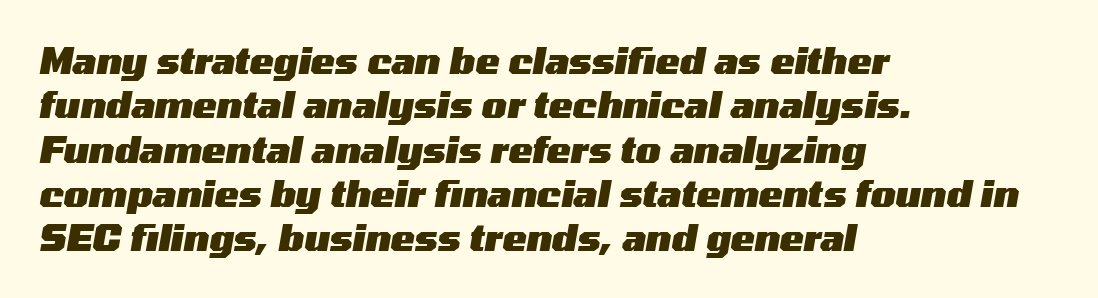
I'd describe the lettering as bold — thick and assertive. Compared with typical body copy, the letter spacing here is the same. Notice how the stems are inclined rather than vertical — that's the hallmark of italics. In CSS terms this would be text-align: left. Descenders hang freely into open space. Do the characters align in a grid? No, the font is proportional.
